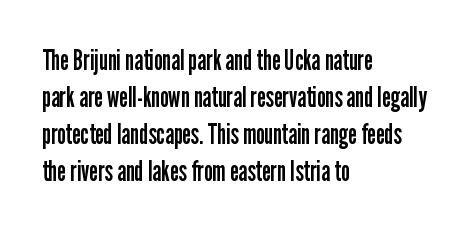
Q: Is the text bold? A: No.
Q: Is the text italic (slanted)? A: No, it is upright.
Q: Is the typeface a serif or a sans-serif typeface? A: Sans-serif.
Q: Is the text underlined? A: No.
Q: How is the paragraph aligned? A: Left-aligned.
Q: Is the spacing between letters normal or unusually wide? A: Normal.
Q: Is the spacing between lines tight, normal or loose? A: Normal.
Q: Width (condensed, normal, or wide)? A: Condensed.
Q: Stroke contrast? A: Low.
Q: x-height? A: Medium.
Q: Monospaced? A: No.
